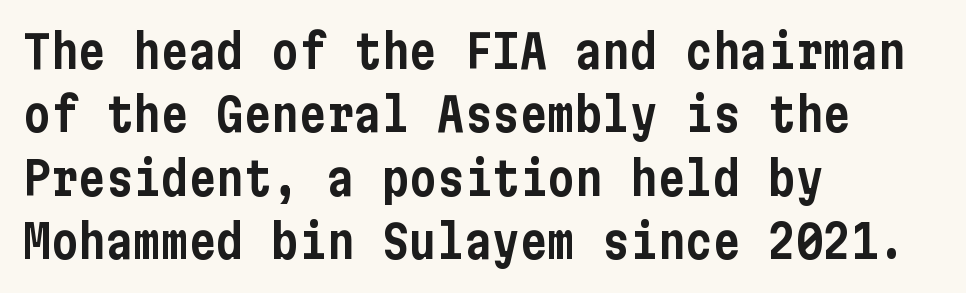
The image shows 46 px condensed sans-serif type, upright; set left-aligned, normal line spacing (1.38x), normal letter spacing, not underlined; low stroke contrast and a medium x-height.
